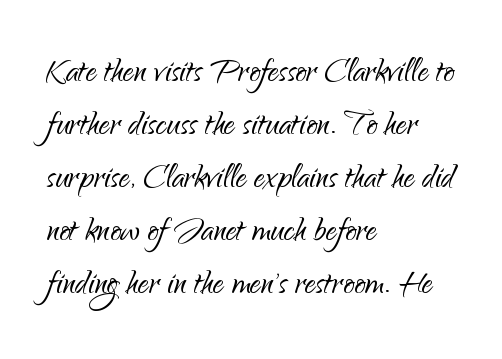
{"serif": "no", "bold": "no", "weight": "light", "width": "normal", "stroke_contrast": "low", "x_height": "small", "monospaced": "no", "underline": "no", "align": "left", "line_spacing_ratio": 1.23, "letter_spacing": "normal", "letter_spacing_em": 0.0, "glyph_px": 43}
